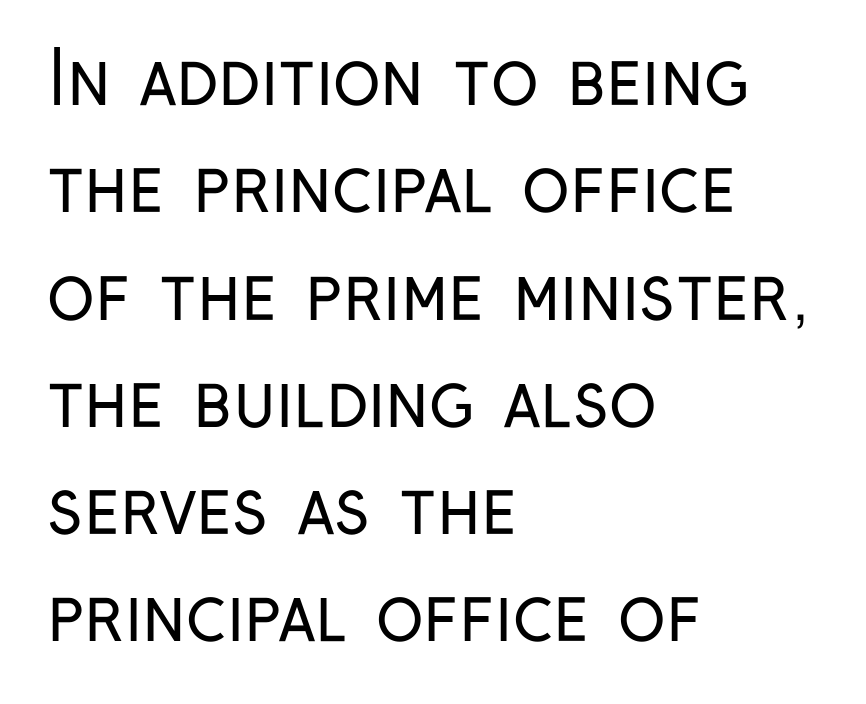
Lines of text with bare space underneath. This sample is left-justified, so line endings fall wherever the words run out. A typesetter would call this zero additional tracking. A typesetter would call this leading conventional body-copy spacing. Is this a fixed-width face? No — the glyphs have proportional, varying widths. No italicization has been applied; the sample stays upright.
